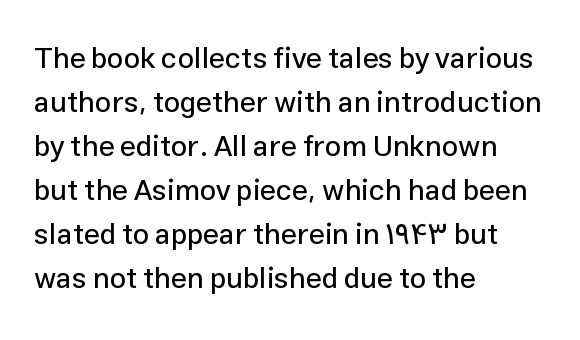
{"serif": "no", "italic": "no", "width": "normal", "stroke_contrast": "low", "x_height": "medium", "monospaced": "no", "underline": "no", "align": "left", "line_spacing": "normal", "line_spacing_ratio": 1.52, "letter_spacing": "normal", "letter_spacing_em": 0.0, "glyph_px": 29}
